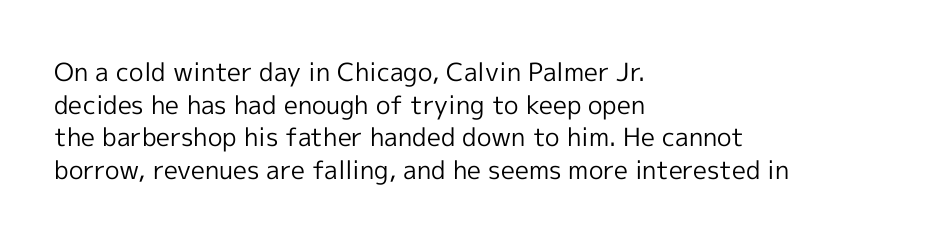
{"italic": "no", "bold": "no", "underline": "no", "align": "left", "line_spacing": "normal", "line_spacing_ratio": 1.31, "letter_spacing": "normal", "letter_spacing_em": 0.0, "glyph_px": 25}
